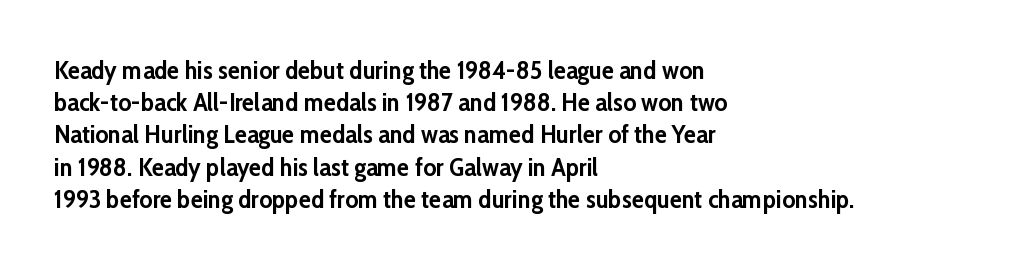
Q: Is the text bold? A: Yes.
Q: Is the text italic (slanted)? A: No, it is upright.
Q: Is the text underlined? A: No.
Q: How is the paragraph aligned? A: Left-aligned.
Q: Is the spacing between letters normal or unusually wide? A: Normal.
Q: Is the spacing between lines tight, normal or loose? A: Normal.
